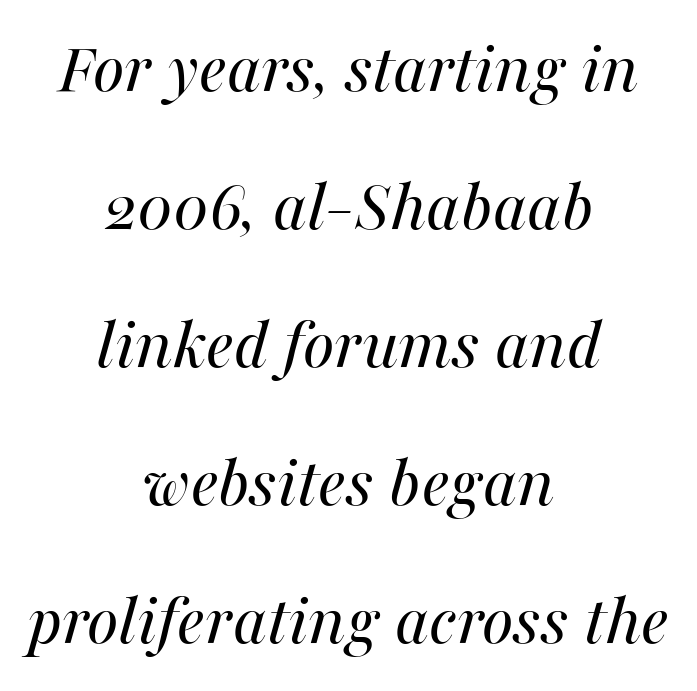
The image shows 75 px regular-weight type, italic (leaning right); set centered, line spacing 1.84x, normal letter spacing, not underlined; medium stroke contrast and a medium x-height.
